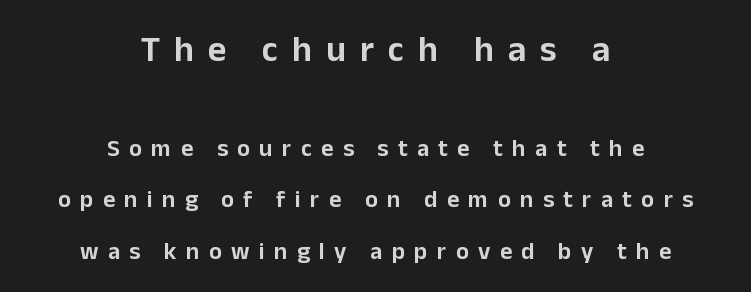
{"serif": "no", "italic": "no", "width": "normal", "stroke_contrast": "low", "x_height": "medium", "monospaced": "no", "underline": "no", "align": "center", "line_spacing": "loose", "line_spacing_ratio": 2.14, "letter_spacing": "wide", "letter_spacing_em": 0.39, "larger_block": "first", "size_ratio": 1.5, "glyph_px": 36}
